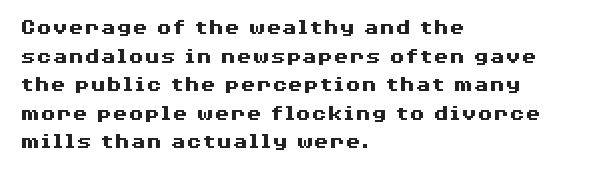
The image shows 23 px bold type, upright; set left-aligned, line spacing 1.24x, normal letter spacing, not underlined.
